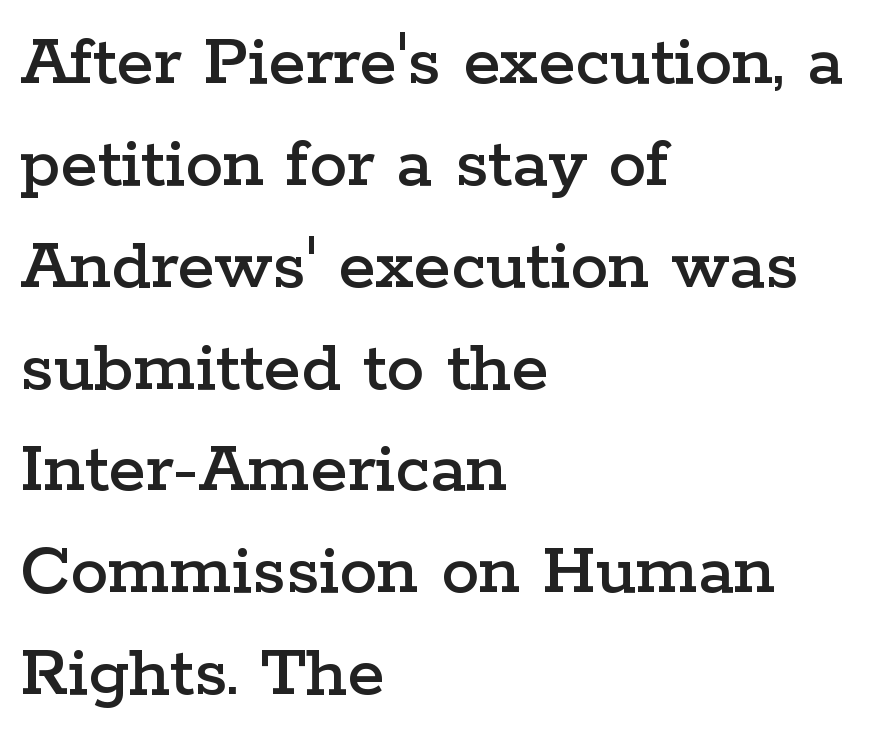
{"serif": "yes", "italic": "no", "width": "wide", "stroke_contrast": "low", "x_height": "medium", "monospaced": "no", "underline": "no", "align": "left", "line_spacing": "normal", "line_spacing_ratio": 1.34, "letter_spacing": "normal", "letter_spacing_em": 0.0, "glyph_px": 76}
